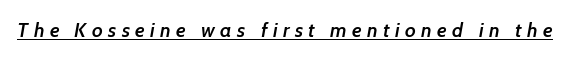
Q: Is the text bold? A: Semi-bold.
Q: Is the text underlined? A: Yes.
Q: Is the spacing between letters normal or unusually wide? A: Unusually wide.
